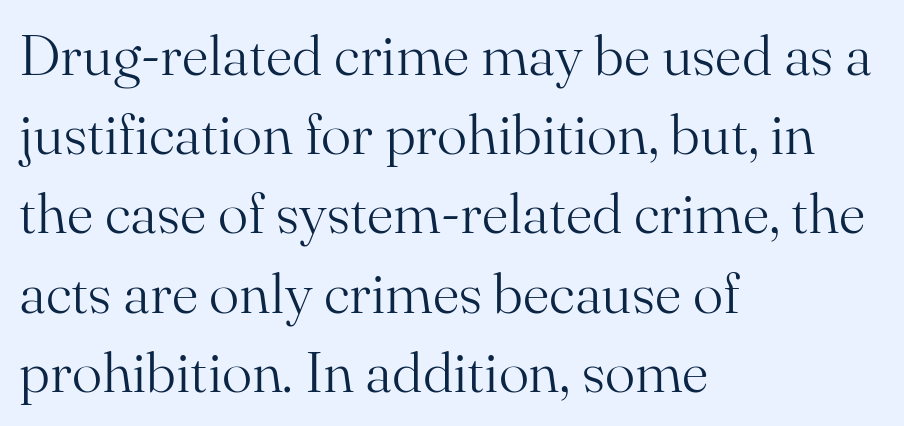
The image shows 57 px light serif type, upright; set left-aligned, normal line spacing (1.39x), normal letter spacing, not underlined; medium stroke contrast and a small x-height.
